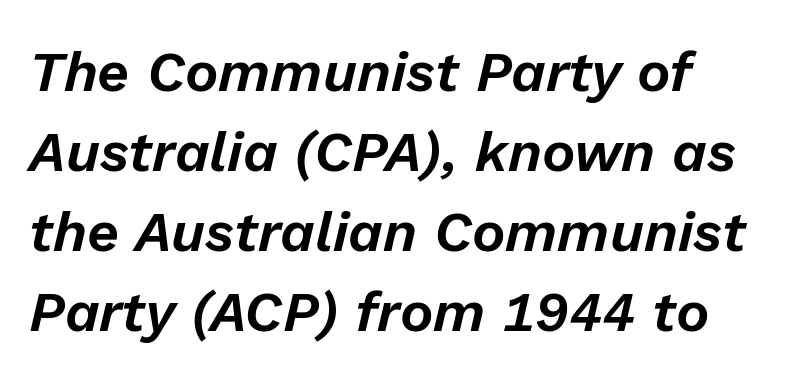
The image shows 56 px text type, italic (leaning right); set left-aligned, normal line spacing (1.43x), normal letter spacing, not underlined; low stroke contrast and a medium x-height.
